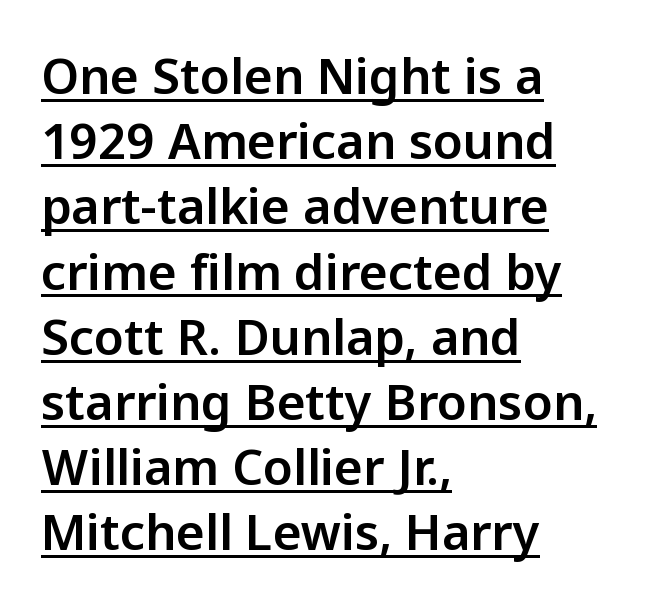
{"serif": "no", "italic": "no", "width": "normal", "stroke_contrast": "low", "x_height": "medium", "monospaced": "no", "underline": "yes", "align": "left", "line_spacing": "normal", "line_spacing_ratio": 1.33, "letter_spacing": "normal", "letter_spacing_em": 0.0, "glyph_px": 49}
